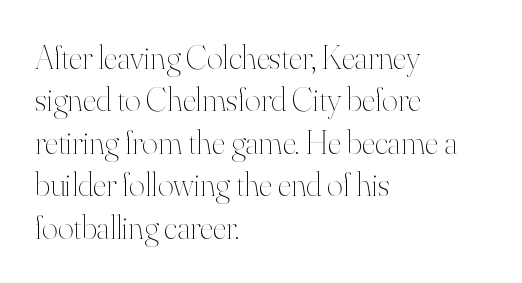
{"italic": "no", "bold": "no", "weight": "thin", "width": "normal", "stroke_contrast": "high", "x_height": "small", "monospaced": "no", "underline": "no", "align": "left", "line_spacing": "normal", "line_spacing_ratio": 1.25, "letter_spacing": "normal", "letter_spacing_em": 0.0, "glyph_px": 34}
